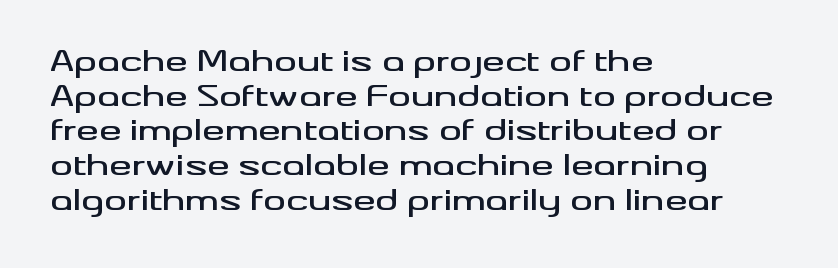
These lines are rendered in a variable-pitch font. The zone under the glyphs is completely vacant. Is the block centered? No — it sits flush against the left margin. The type sits square on the baseline with zero lean.
